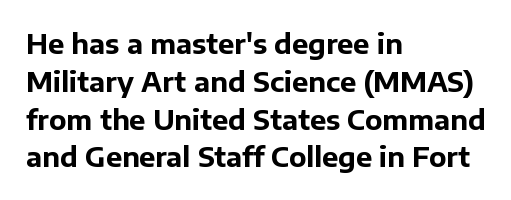
Line spacing here is normal. The baseline area is clear. This sample uses an upright cut, with every glyph sitting square on the baseline. These lines keep a tight, regular rhythm from letter to letter. Line beginnings align vertically; line endings do not.
